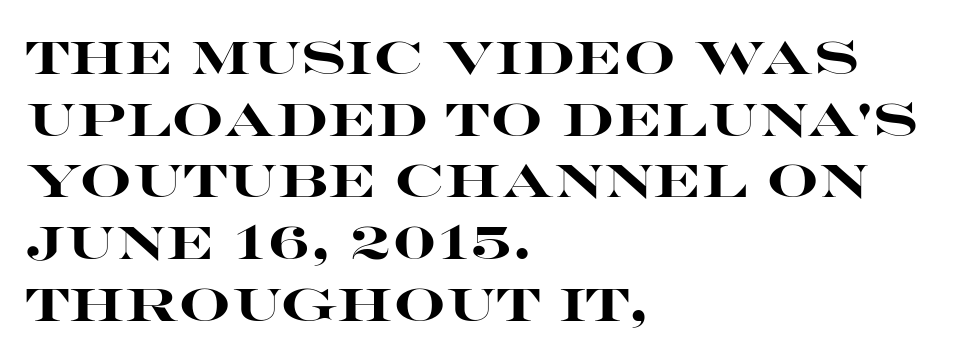
Q: Is the text bold? A: Yes.
Q: Is the text italic (slanted)? A: No, it is upright.
Q: Is the typeface a serif or a sans-serif typeface? A: Serif.
Q: Is the text underlined? A: No.
Q: How is the paragraph aligned? A: Left-aligned.
Q: Is the spacing between letters normal or unusually wide? A: Normal.
Q: Is the spacing between lines tight, normal or loose? A: Normal.
Q: Width (condensed, normal, or wide)? A: Wide.
Q: Stroke contrast? A: High.
Q: x-height? A: Large.
Q: Monospaced? A: No.
